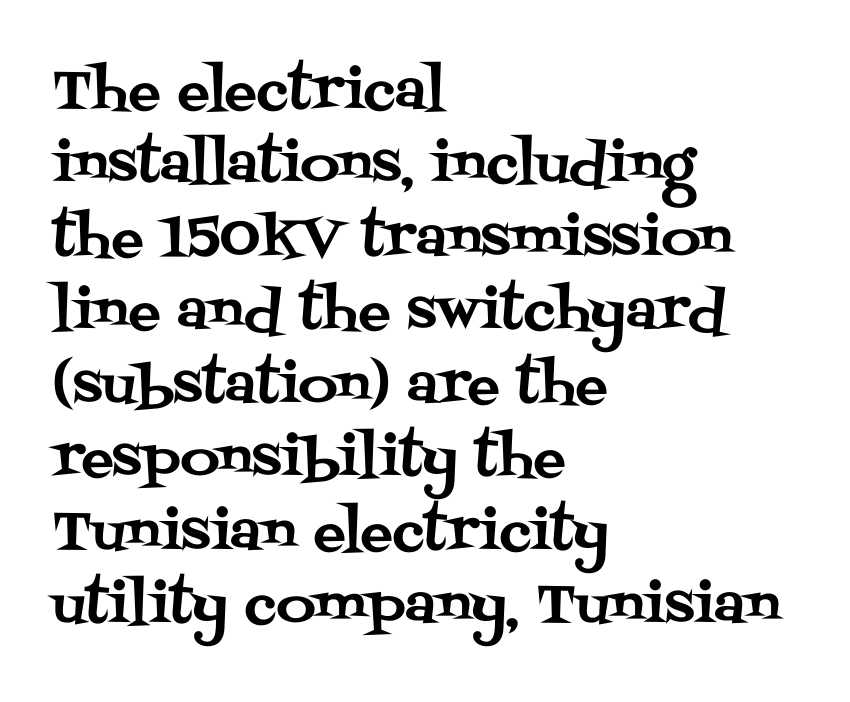
Varying glyph widths throughout — classic text-font behaviour. Tracking here is standard; glyphs follow each other at the usual distance. A student would call this left alignment; a typographer would say flush left, rag right. The type sits square on the baseline with zero lean. Little horizontal feet cap the strokes, marking this as serif type. Does the leading feel generous? No, just average.
